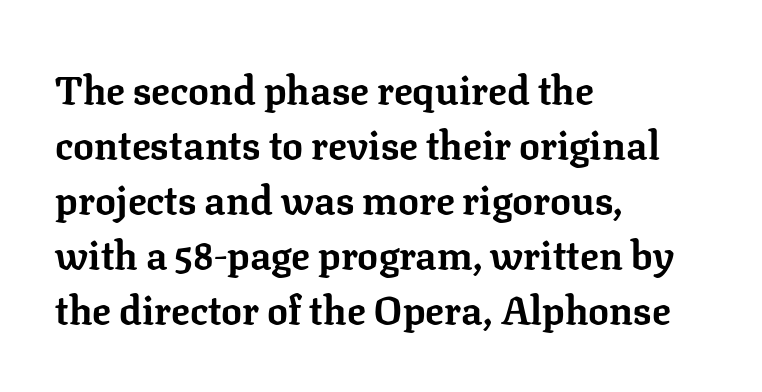
{"serif": "yes", "italic": "no", "bold": "yes", "weight": "bold", "width": "normal", "stroke_contrast": "low", "x_height": "medium", "monospaced": "no", "underline": "no", "align": "left", "line_spacing": "normal", "line_spacing_ratio": 1.41, "letter_spacing": "normal", "letter_spacing_em": 0.0, "glyph_px": 39}
